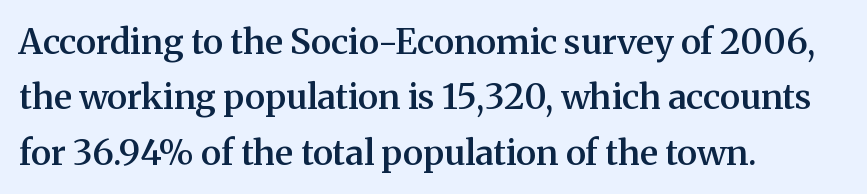
{"serif": "yes", "italic": "no", "bold": "semi", "weight": "semibold", "width": "normal", "stroke_contrast": "medium", "x_height": "medium", "monospaced": "no", "underline": "no", "align": "left", "line_spacing": "normal", "line_spacing_ratio": 1.58, "letter_spacing": "normal", "letter_spacing_em": 0.0, "glyph_px": 35}
